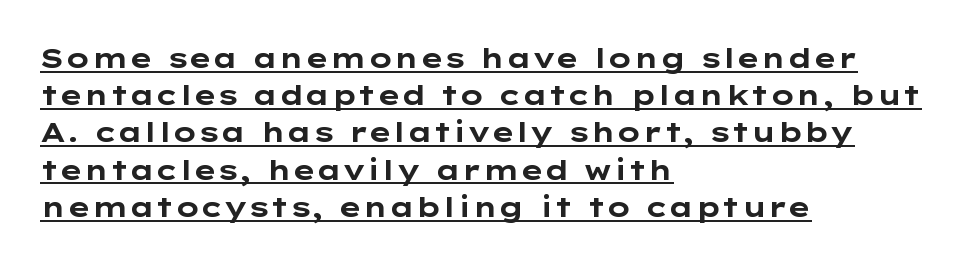
A typesetter would label this face a sans. Underlined type. Caption: standard tracking, unaltered. Chunky letters — that's bold for sure. Notice how the passage keeps a crisp vertical edge on the left only. The font's upright variant was chosen for this text.
